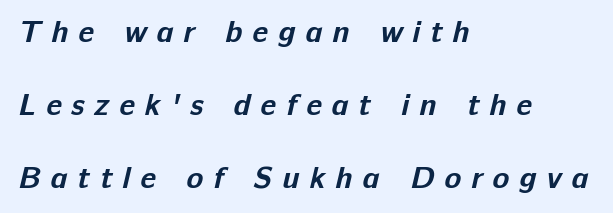
The image shows 31 px bold sans-serif type; set left-aligned, loose line spacing (2.36x), unusually wide letter spacing (+0.32 em), not underlined; low stroke contrast and a medium x-height.
